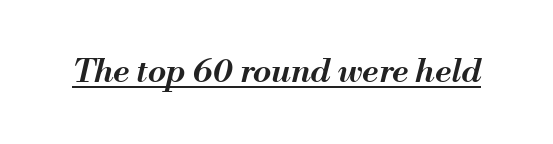
The image shows 33 px semibold type, italic (leaning right); set normal letter spacing, underlined; medium stroke contrast and a small x-height.
